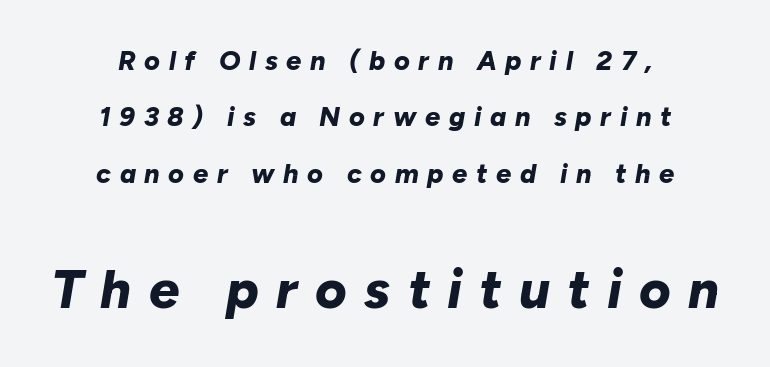
Q: Is the text bold? A: Yes.
Q: Is the text italic (slanted)? A: Yes, it leans right by about 10 degrees.
Q: Is the text underlined? A: No.
Q: How is the paragraph aligned? A: Centered.
Q: Is the spacing between letters normal or unusually wide? A: Unusually wide.
Q: Is the spacing between lines tight, normal or loose? A: Loose.
Q: Which block of text is set in a larger size, the first (top) or the second (bottom)? A: The second (bottom) one.
Q: Width (condensed, normal, or wide)? A: Normal.
Q: Stroke contrast? A: Low.
Q: x-height? A: Medium.
Q: Monospaced? A: No.
